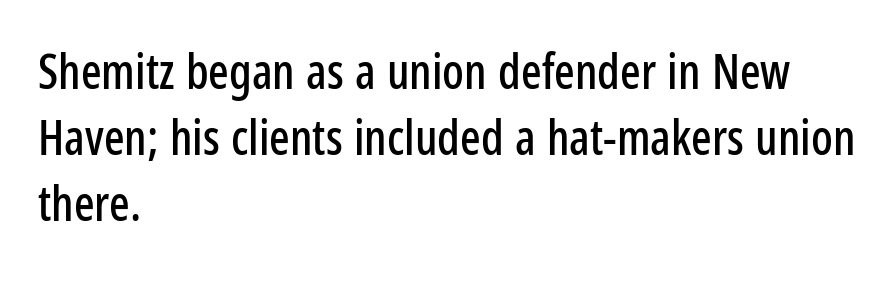
The image shows 48 px condensed sans-serif type, upright; set left-aligned, normal line spacing (1.37x), normal letter spacing, not underlined; low stroke contrast and a medium x-height.
